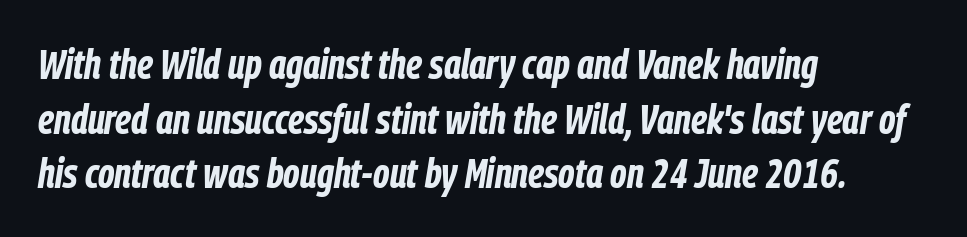
Here the designer chose a conventional face with non-uniform glyph widths. Horizontal alignment here is leftward, the default for most running prose. Check under the words: just untouched page. Slant detected: the letters are inclined. Pretty heavy lettering here — definitely bold.
